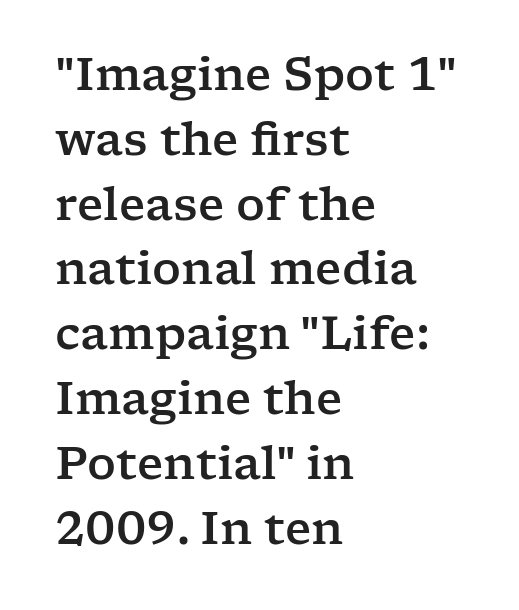
{"serif": "yes", "italic": "no", "width": "wide", "stroke_contrast": "low", "x_height": "medium", "monospaced": "no", "underline": "no", "align": "left", "line_spacing": "normal", "line_spacing_ratio": 1.44, "letter_spacing": "normal", "letter_spacing_em": 0.0, "glyph_px": 45}
